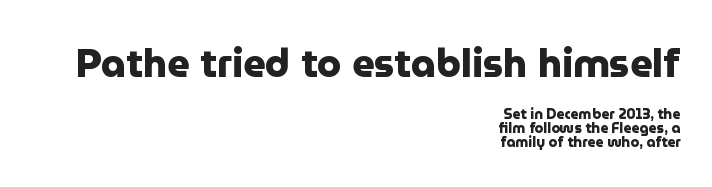
Q: Is the text bold? A: Yes.
Q: Is the text italic (slanted)? A: No, it is upright.
Q: Is the typeface a serif or a sans-serif typeface? A: Sans-serif.
Q: Is the text underlined? A: No.
Q: How is the paragraph aligned? A: Right-aligned.
Q: Is the spacing between letters normal or unusually wide? A: Normal.
Q: Is the spacing between lines tight, normal or loose? A: Tight.
Q: Which block of text is set in a larger size, the first (top) or the second (bottom)? A: The first (top) one.
Q: Width (condensed, normal, or wide)? A: Normal.
Q: Stroke contrast? A: Low.
Q: x-height? A: Medium.
Q: Monospaced? A: No.
